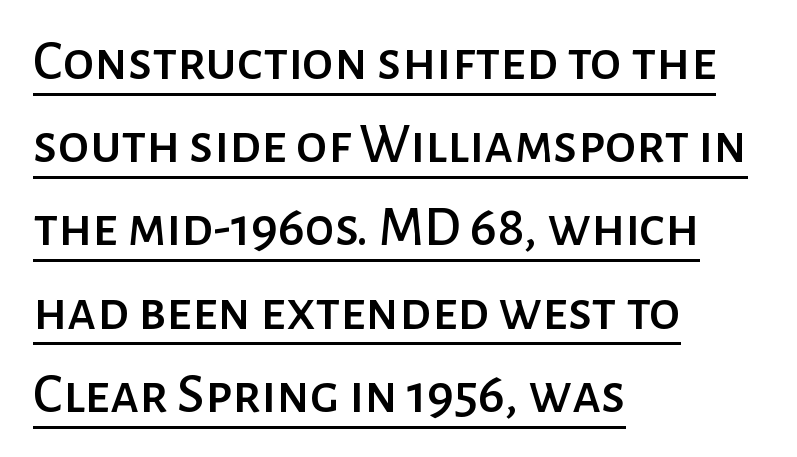
The image shows 57 px sans-serif type, upright; set left-aligned, normal line spacing (1.46x), normal letter spacing, underlined; low stroke contrast and a medium x-height.
